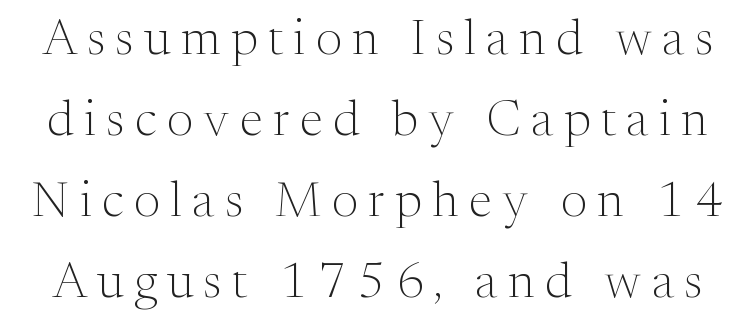
A light-to-regular cut is what we see here. This sample uses a serif face. Tracking value appears strongly positive — letters spread wide. A typesetter would mark this as roman, not italic.
